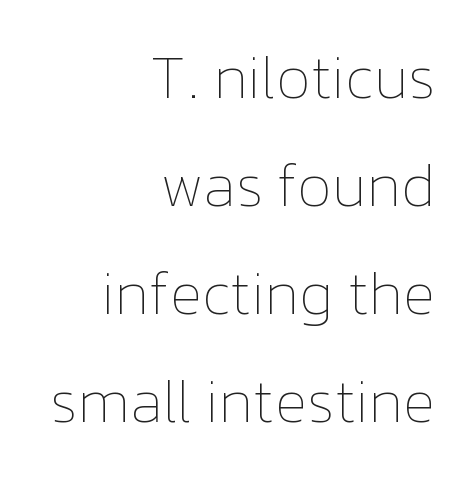
Q: Is the text bold? A: No.
Q: Is the text italic (slanted)? A: No, it is upright.
Q: Is the text underlined? A: No.
Q: How is the paragraph aligned? A: Right-aligned.
Q: Is the spacing between letters normal or unusually wide? A: Normal.
Q: Width (condensed, normal, or wide)? A: Normal.
Q: Stroke contrast? A: Low.
Q: x-height? A: Medium.
Q: Monospaced? A: No.
